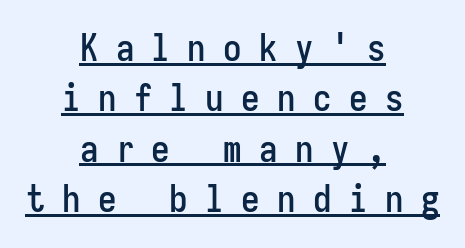
The image shows 37 px condensed sans-serif type, upright, monospaced; set centered, normal line spacing (1.36x), unusually wide letter spacing (+0.47 em), underlined; low stroke contrast and a medium x-height.
